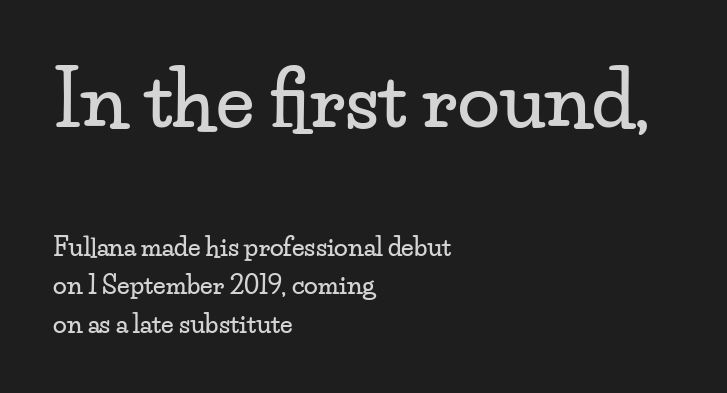
Q: Is the text italic (slanted)? A: No, it is upright.
Q: Is the typeface a serif or a sans-serif typeface? A: Serif.
Q: Is the text underlined? A: No.
Q: How is the paragraph aligned? A: Left-aligned.
Q: Is the spacing between letters normal or unusually wide? A: Normal.
Q: Is the spacing between lines tight, normal or loose? A: Normal.
Q: Which block of text is set in a larger size, the first (top) or the second (bottom)? A: The first (top) one.
Q: Width (condensed, normal, or wide)? A: Wide.
Q: Stroke contrast? A: Low.
Q: x-height? A: Small.
Q: Monospaced? A: No.
